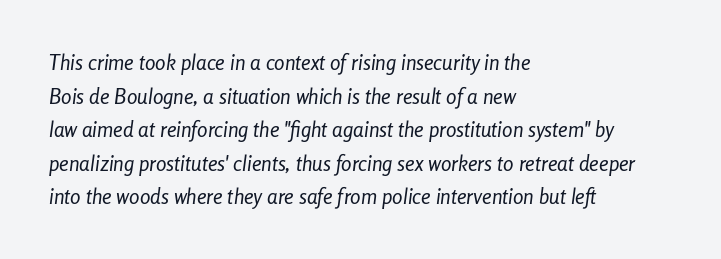
The image shows 21 px text type, italic (leaning right); set left-aligned, normal line spacing (1.6x), normal letter spacing, not underlined.
